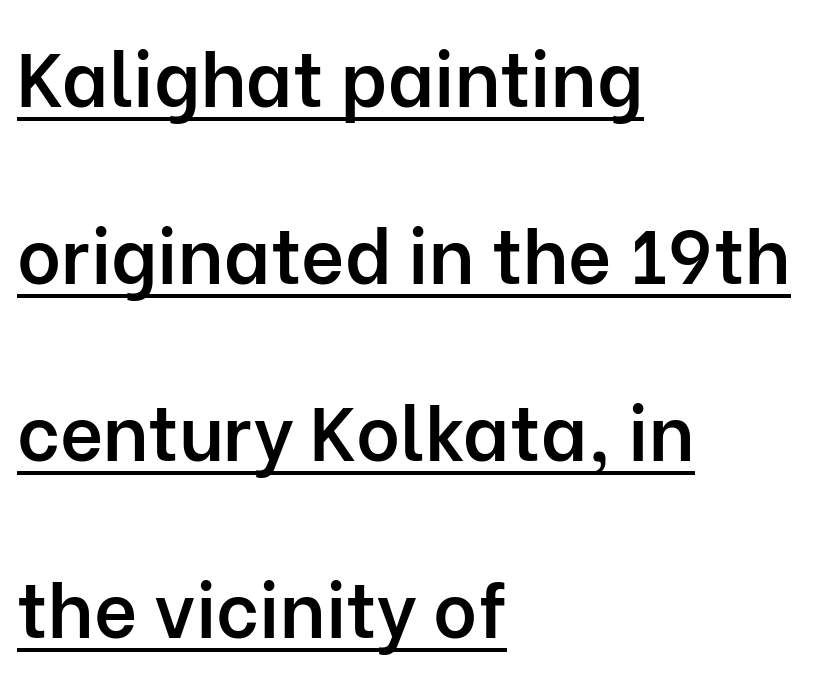
Each glyph is drawn with semibold strokes, heavier than normal yet not fully bold. Each new line begins a long way beneath the previous one. What decoration does the sample have? An underline. Horizontal alignment here is leftward, the default for most running prose. Typographically, this falls in the sans-serif category. Designer's note — italics off, roman on.
